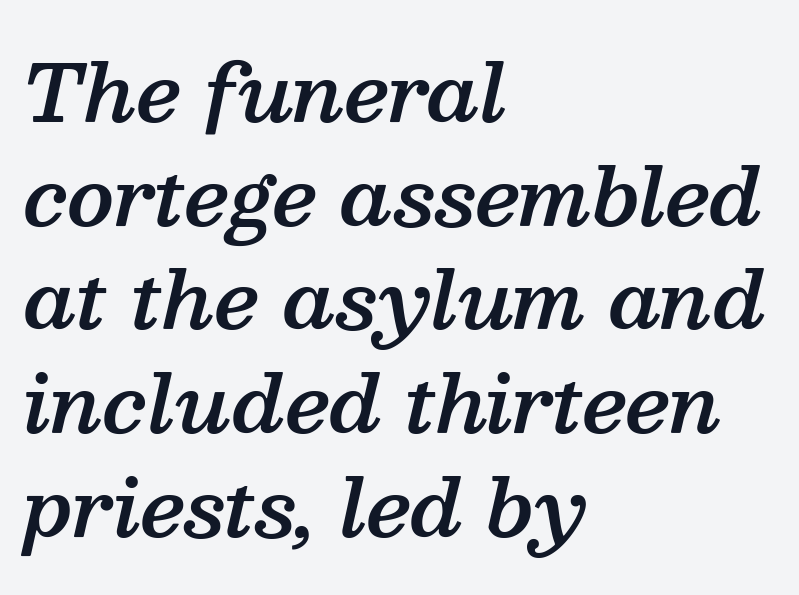
Each letter keeps its own natural width here, so spacing adapts to shape. Letterform terminals end in serifs throughout the passage. Reading down the column, the eye jumps a familiar distance to each next line. When letters slant like this, we call the style italic. The text block is weighted toward the left margin, trailing off unevenly rightward.
